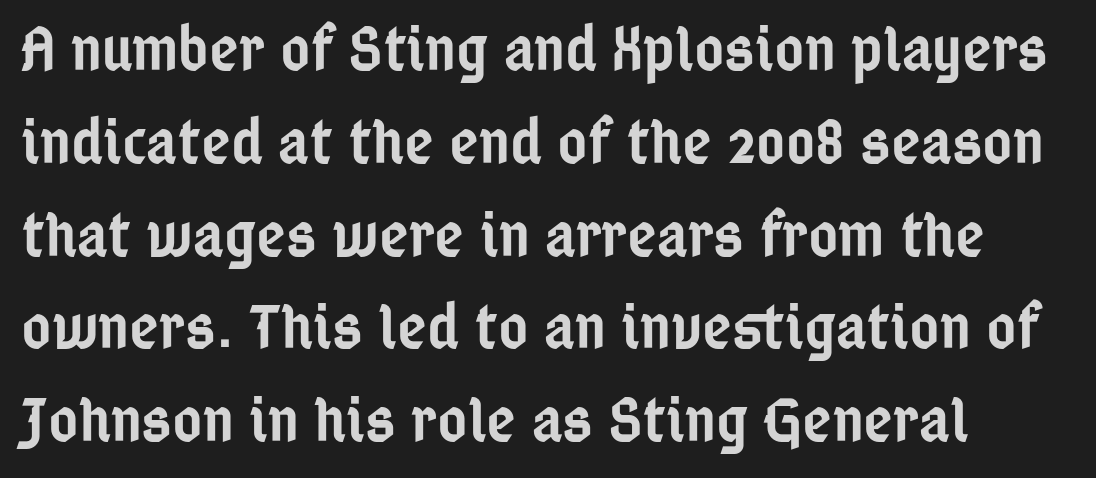
The image shows 64 px semibold, condensed sans-serif type, upright; set left-aligned, normal line spacing (1.45x), normal letter spacing, not underlined; low stroke contrast and a medium x-height.
